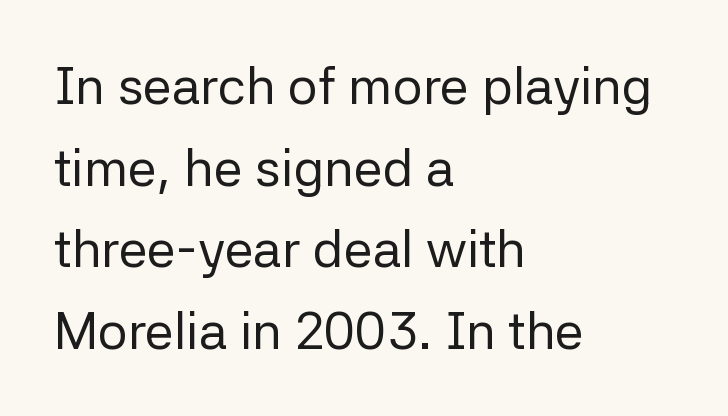
Letters have the restrained weight of plain body copy at most. Honestly, the letter spacing is just normal — you wouldn't notice it. Type without underlining. One glance says typical: line gaps are just what's usual.
